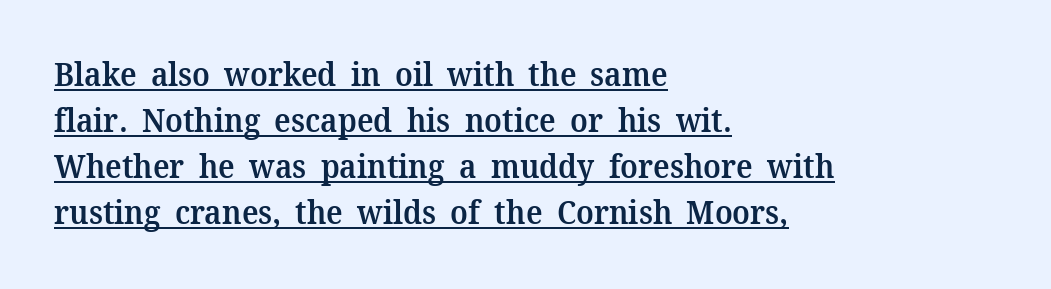
Q: Is the text bold? A: Semi-bold.
Q: Is the text italic (slanted)? A: No, it is upright.
Q: Is the typeface a serif or a sans-serif typeface? A: Serif.
Q: Is the text underlined? A: Yes.
Q: How is the paragraph aligned? A: Left-aligned.
Q: Is the spacing between letters normal or unusually wide? A: Normal.
Q: Is the spacing between lines tight, normal or loose? A: Normal.
Q: Width (condensed, normal, or wide)? A: Normal.
Q: Stroke contrast? A: Medium.
Q: x-height? A: Medium.
Q: Monospaced? A: No.
